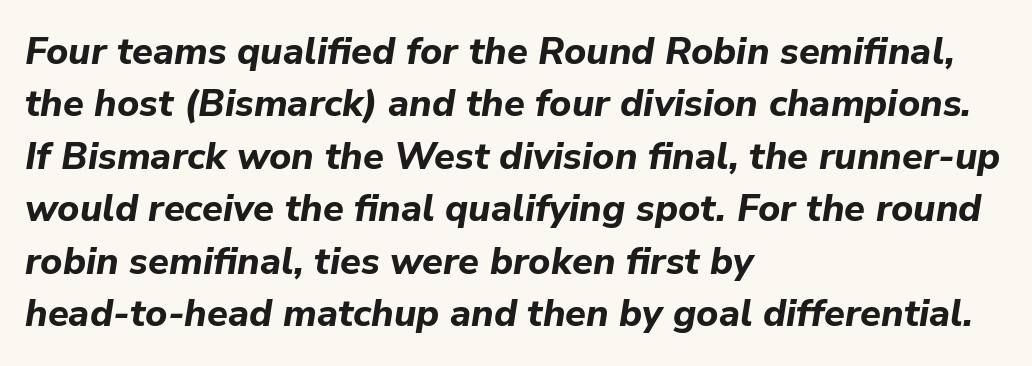
Q: Is the text bold? A: Yes.
Q: Is the text italic (slanted)? A: Yes, it leans right by about 9 degrees.
Q: Is the text underlined? A: No.
Q: How is the paragraph aligned? A: Left-aligned.
Q: Is the spacing between letters normal or unusually wide? A: Normal.
Q: Is the spacing between lines tight, normal or loose? A: Normal.
Q: Width (condensed, normal, or wide)? A: Normal.
Q: Stroke contrast? A: Low.
Q: x-height? A: Medium.
Q: Monospaced? A: No.
